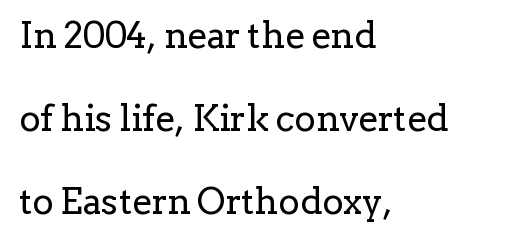
Is this a heavy cut? Hardly; it is regular or lighter. The passage shown is typed in a proportional face where columns would drift. The gaps between neighbouring characters are ordinary and unremarkable. Airy leading. Left-aligned paragraph, ragged on the right.
